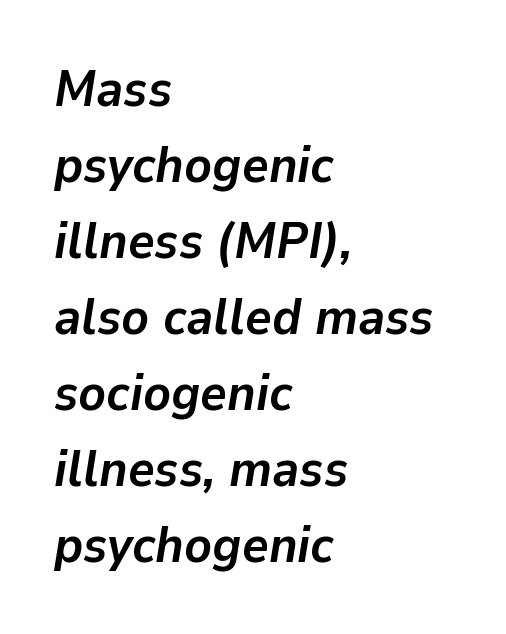
The image shows 51 px semibold type, italic (leaning right); set left-aligned, normal line spacing (1.49x), normal letter spacing, not underlined; low stroke contrast and a medium x-height.
